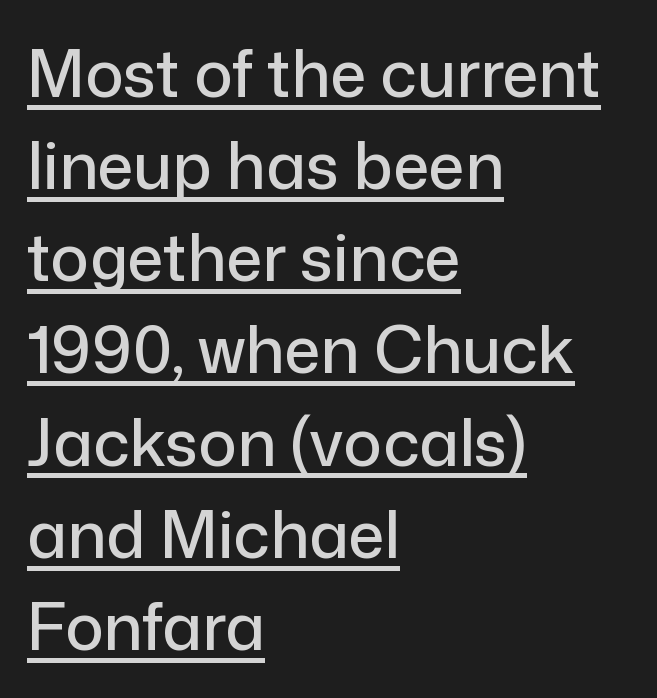
Decoration check: the copy is underlined. Does the type have serifs? No, each stem ends abruptly. Line starts are locked; line ends wander. Varying glyph widths throughout — classic text-font behaviour. The lines sit at an ordinary, default distance from one another. Tracking value appears to be zero — textbook default spacing.
